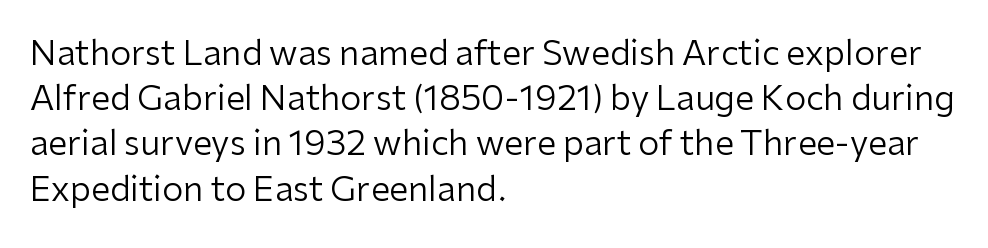
Q: Is the text bold? A: No.
Q: Is the text italic (slanted)? A: No, it is upright.
Q: Is the typeface a serif or a sans-serif typeface? A: Sans-serif.
Q: Is the text underlined? A: No.
Q: How is the paragraph aligned? A: Left-aligned.
Q: Is the spacing between letters normal or unusually wide? A: Normal.
Q: Is the spacing between lines tight, normal or loose? A: Normal.
Q: Width (condensed, normal, or wide)? A: Normal.
Q: Stroke contrast? A: Low.
Q: x-height? A: Medium.
Q: Monospaced? A: No.
